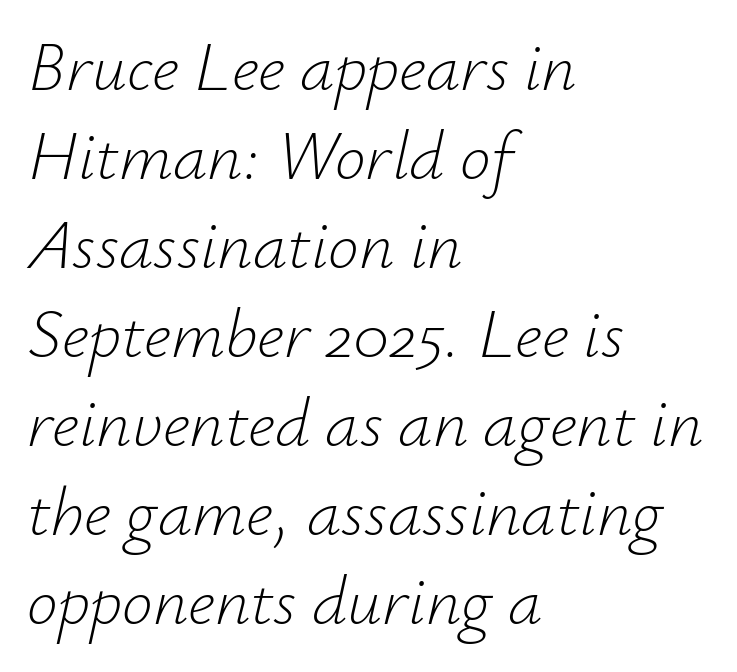
Teacher's note: observe the even left margin — that is flush-left alignment. Words float on clear page, feet unadorned. A typesetter would call this zero additional tracking. Varying glyph widths throughout — classic text-font behaviour. Leading matches the norm, producing a regular column. Heft: none added — not bold.
